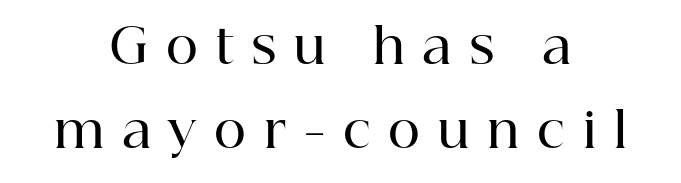
Q: Is the text bold? A: Semi-bold.
Q: Is the text italic (slanted)? A: No, it is upright.
Q: Is the typeface a serif or a sans-serif typeface? A: Serif.
Q: Is the text underlined? A: No.
Q: How is the paragraph aligned? A: Centered.
Q: Is the spacing between letters normal or unusually wide? A: Unusually wide.
Q: Width (condensed, normal, or wide)? A: Normal.
Q: Stroke contrast? A: High.
Q: x-height? A: Medium.
Q: Monospaced? A: No.
